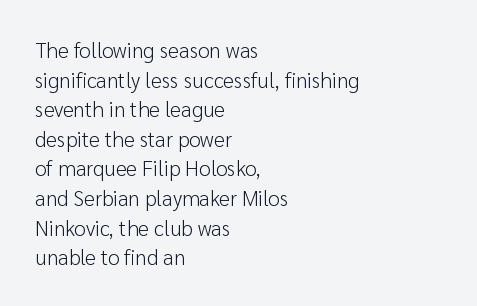
The image shows 21 px text type, upright; set left-aligned, normal line spacing (1.41x), normal letter spacing, not underlined.
